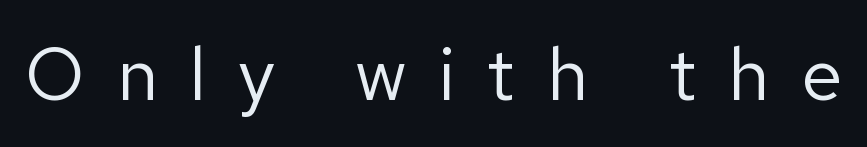
The image shows 74 px regular-weight sans-serif type, upright; set unusually wide letter spacing (+0.43 em), not underlined; low stroke contrast and a medium x-height.
